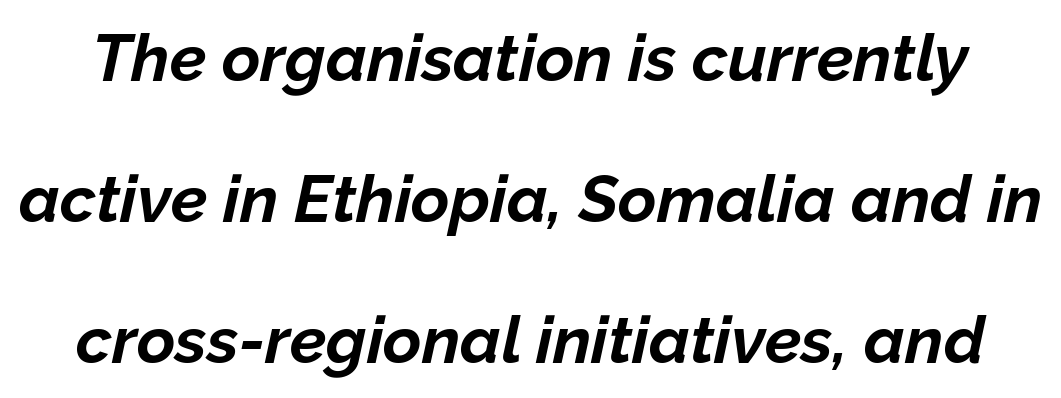
Q: Is the text bold? A: Yes.
Q: Is the text italic (slanted)? A: Yes, it leans right by about 12 degrees.
Q: Is the text underlined? A: No.
Q: Is the spacing between letters normal or unusually wide? A: Normal.
Q: Is the spacing between lines tight, normal or loose? A: Loose.
Q: Width (condensed, normal, or wide)? A: Normal.
Q: Stroke contrast? A: Low.
Q: x-height? A: Medium.
Q: Monospaced? A: No.
